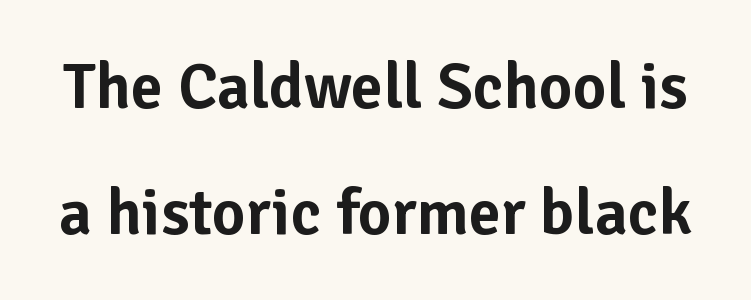
Q: Is the text italic (slanted)? A: No, it is upright.
Q: Is the typeface a serif or a sans-serif typeface? A: Sans-serif.
Q: Is the text underlined? A: No.
Q: Is the spacing between letters normal or unusually wide? A: Normal.
Q: Is the spacing between lines tight, normal or loose? A: Loose.
Q: Width (condensed, normal, or wide)? A: Normal.
Q: Stroke contrast? A: Low.
Q: x-height? A: Medium.
Q: Monospaced? A: No.
